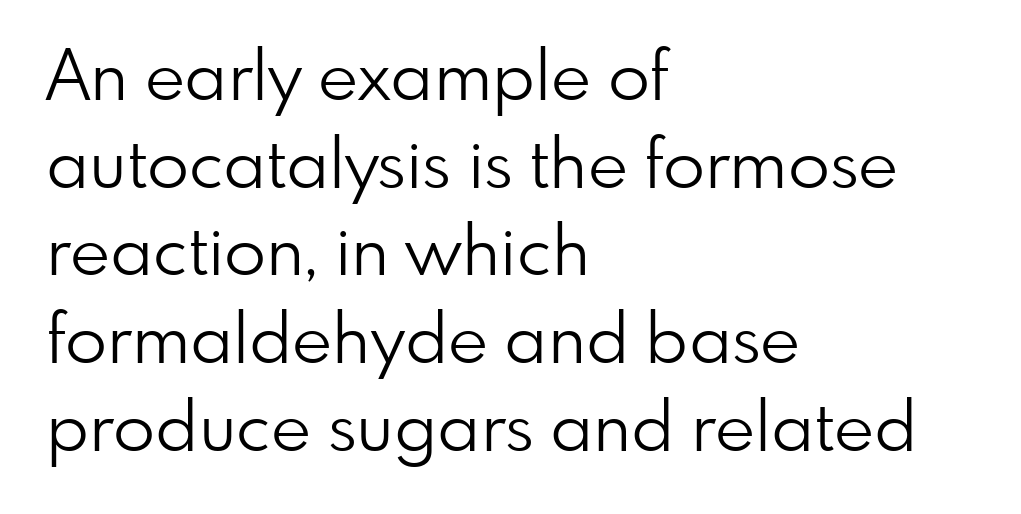
A student would call this left alignment; a typographer would say flush left, rag right. Italic? Not at all — the glyphs are vertical. No extra tracking has been applied to these lines. The face used here is proportionally spaced, like ordinary book or web type. Heaviness? Minimal to ordinary, like unemphasized prose. The passage shown is not underscored anywhere.
